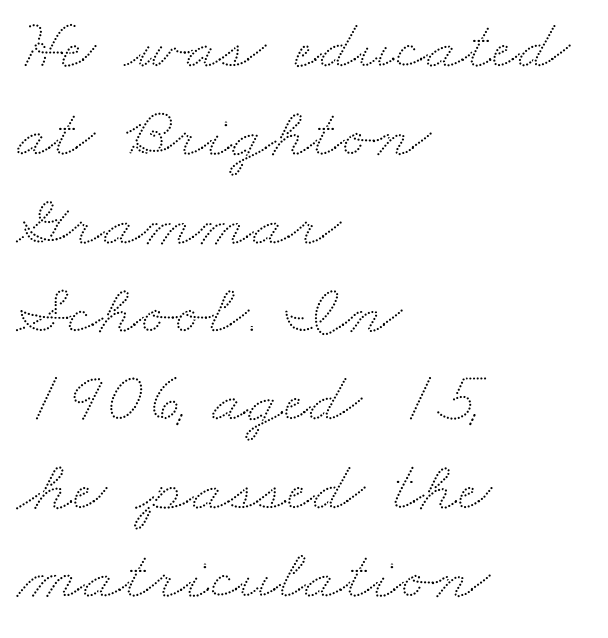
The image shows 73 px wide type; set left-aligned, line spacing 1.21x, normal letter spacing, not underlined; low stroke contrast and a small x-height.
